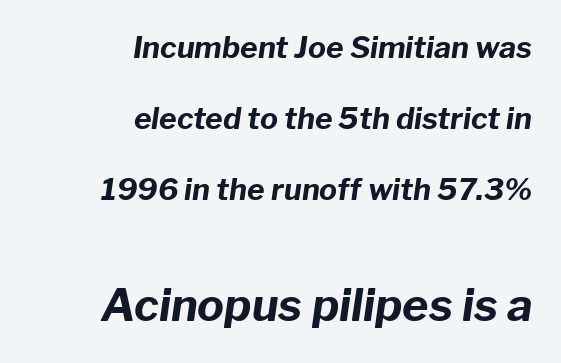
Q: Is the text bold? A: Yes.
Q: Is the text italic (slanted)? A: Yes, it leans right by about 8 degrees.
Q: Is the text underlined? A: No.
Q: How is the paragraph aligned? A: Right-aligned.
Q: Is the spacing between letters normal or unusually wide? A: Normal.
Q: Is the spacing between lines tight, normal or loose? A: Loose.
Q: Which block of text is set in a larger size, the first (top) or the second (bottom)? A: The second (bottom) one.
Q: Width (condensed, normal, or wide)? A: Normal.
Q: Stroke contrast? A: Low.
Q: x-height? A: Medium.
Q: Monospaced? A: No.
